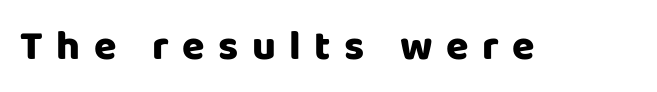
Compared with typical body copy, the letter spacing here is much looser. Decoration check: the copy has no underline. The lettering stays uniformly vertical, giving the passage a roman look. Character widths vary here, with narrow letters taking less room than wide ones. This sample uses a sans-serif face.
